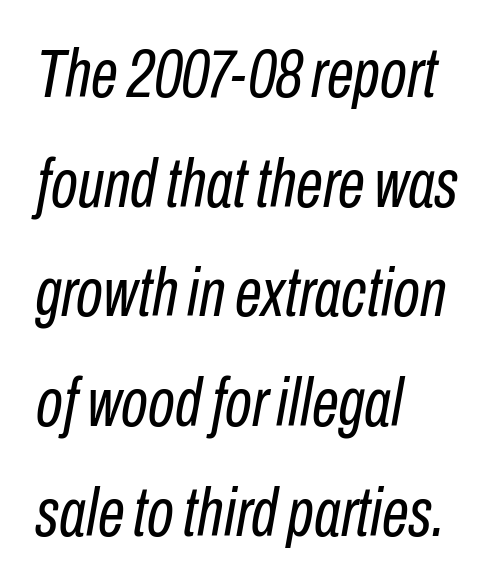
Q: Is the text bold? A: No.
Q: Is the text italic (slanted)? A: Yes, it leans right by about 10 degrees.
Q: Is the text underlined? A: No.
Q: How is the paragraph aligned? A: Left-aligned.
Q: Is the spacing between letters normal or unusually wide? A: Normal.
Q: Is the spacing between lines tight, normal or loose? A: Normal.
Q: Width (condensed, normal, or wide)? A: Condensed.
Q: Stroke contrast? A: Low.
Q: x-height? A: Medium.
Q: Monospaced? A: No.
